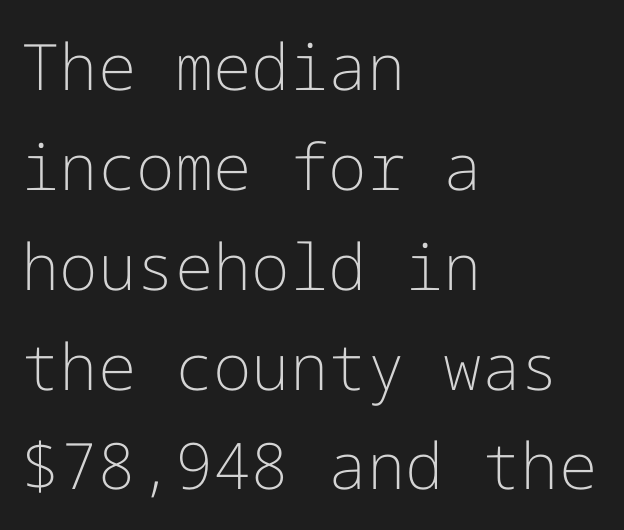
The image shows 64 px light sans-serif type, upright; set left-aligned, normal line spacing (1.56x), normal letter spacing, not underlined; low stroke contrast and a medium x-height.
